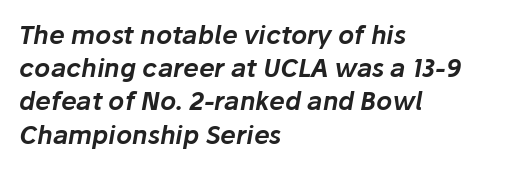
Q: Is the text italic (slanted)? A: Yes, it leans right by about 10 degrees.
Q: Is the text underlined? A: No.
Q: How is the paragraph aligned? A: Left-aligned.
Q: Is the spacing between letters normal or unusually wide? A: Normal.
Q: Is the spacing between lines tight, normal or loose? A: Normal.
